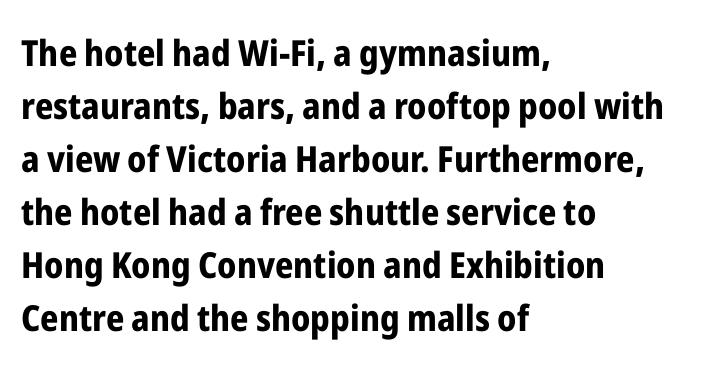
Serif or sans? Sans — the stroke terminals are bare. The passage shown has conventional tracking throughout. Lines of text with bare space underneath. Posture: vertical. Notice how the passage keeps a crisp vertical edge on the left only.
